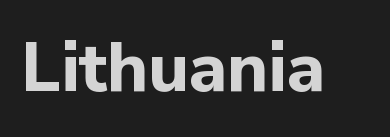
{"serif": "no", "italic": "no", "bold": "yes", "weight": "bold", "width": "normal", "stroke_contrast": "low", "x_height": "medium", "monospaced": "no", "underline": "no", "letter_spacing": "normal", "letter_spacing_em": 0.0, "glyph_px": 69}
